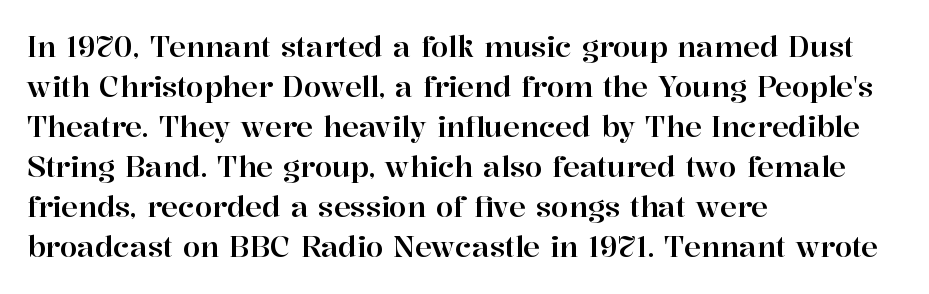
The image shows 28 px serif type, upright; set left-aligned, normal line spacing (1.43x), normal letter spacing, not underlined; high stroke contrast and a medium x-height.
